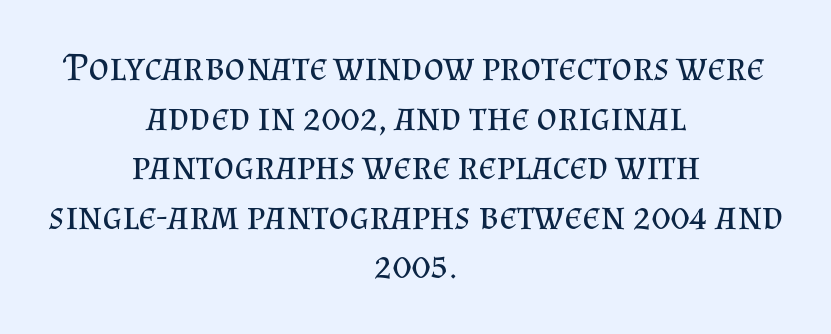
The image shows 40 px regular-weight serif type, upright; set centered, line spacing 1.24x, normal letter spacing, not underlined; medium stroke contrast and a small x-height.
